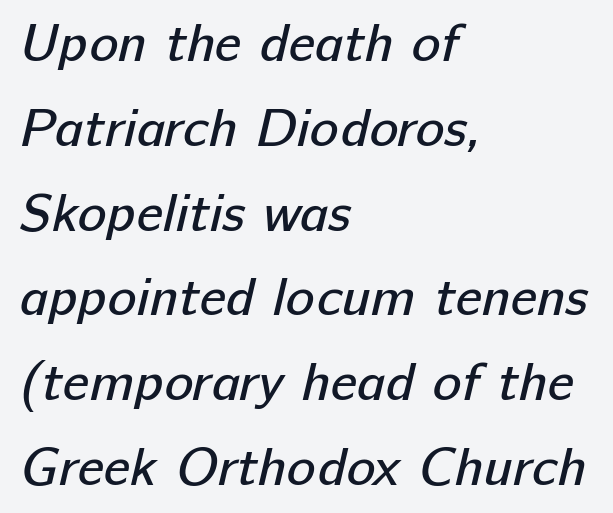
The image shows 54 px regular-weight sans-serif type; set left-aligned, normal line spacing (1.57x), normal letter spacing, not underlined; low stroke contrast and a medium x-height.
